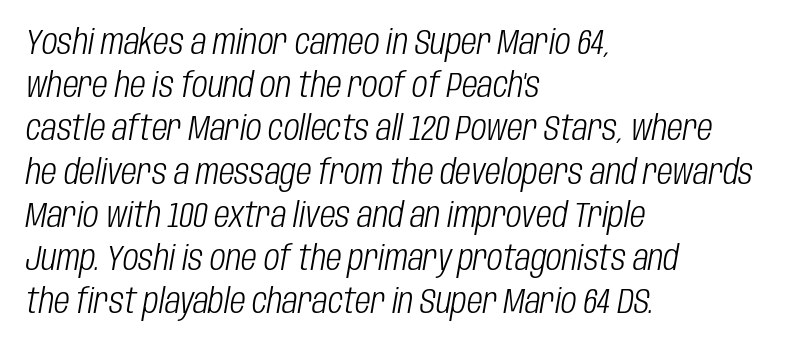
The letters advance in unequal steps, a hallmark of proportional type. The passage shown is not bold in any degree. Default kerning and tracking; the words read as compact shapes. Leading: standard.
